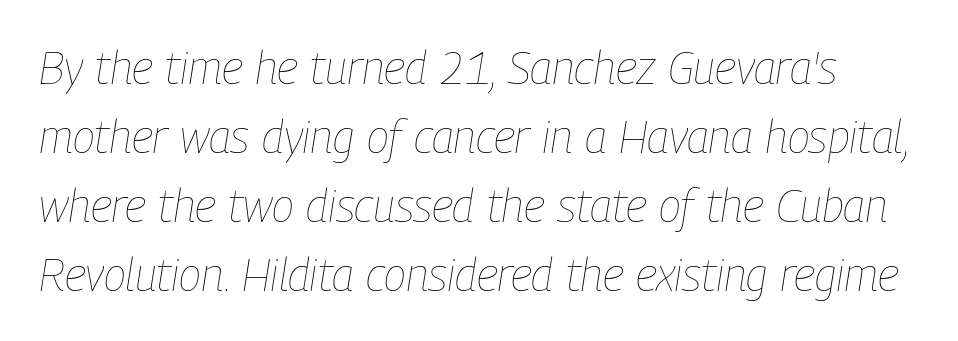
{"italic": "yes", "lean": "right", "slant_degrees": 9, "bold": "no", "weight": "thin", "width": "condensed", "stroke_contrast": "low", "x_height": "medium", "monospaced": "no", "underline": "no", "line_spacing": "normal", "line_spacing_ratio": 1.5, "letter_spacing": "normal", "letter_spacing_em": 0.0, "glyph_px": 46}
